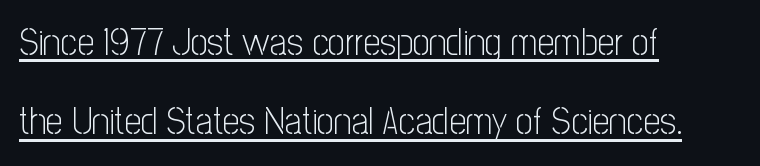
{"serif": "no", "italic": "no", "bold": "no", "weight": "light", "width": "condensed", "stroke_contrast": "low", "x_height": "medium", "monospaced": "no", "underline": "yes", "align": "left", "line_spacing": "loose", "line_spacing_ratio": 2.09, "letter_spacing": "normal", "letter_spacing_em": 0.0, "glyph_px": 38}
